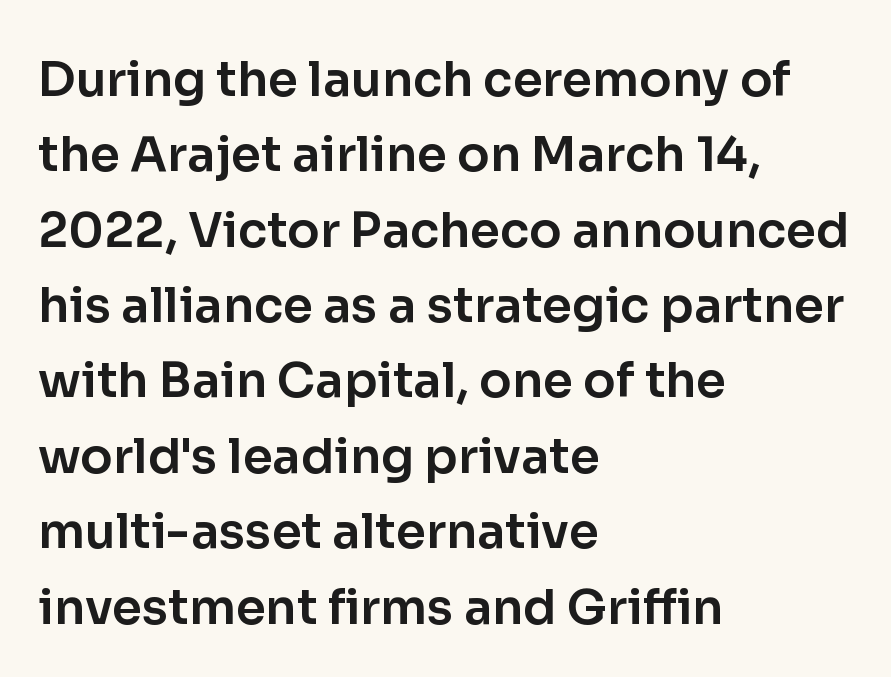
Q: Is the text italic (slanted)? A: No, it is upright.
Q: Is the typeface a serif or a sans-serif typeface? A: Sans-serif.
Q: Is the text underlined? A: No.
Q: How is the paragraph aligned? A: Left-aligned.
Q: Is the spacing between letters normal or unusually wide? A: Normal.
Q: Is the spacing between lines tight, normal or loose? A: Normal.
Q: Width (condensed, normal, or wide)? A: Normal.
Q: Stroke contrast? A: Low.
Q: x-height? A: Medium.
Q: Monospaced? A: No.
